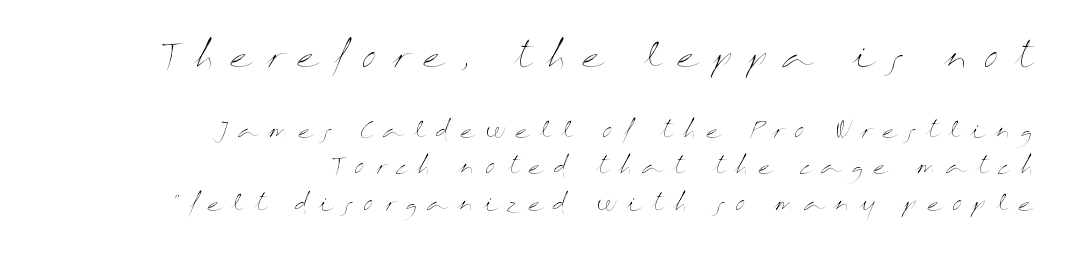
Observe the wide spacing: letters keep a clear distance from each other. These lines are rendered in a variable-pitch font. The lines are quadded right. Reading top to bottom, the characters get smaller at the block break.
